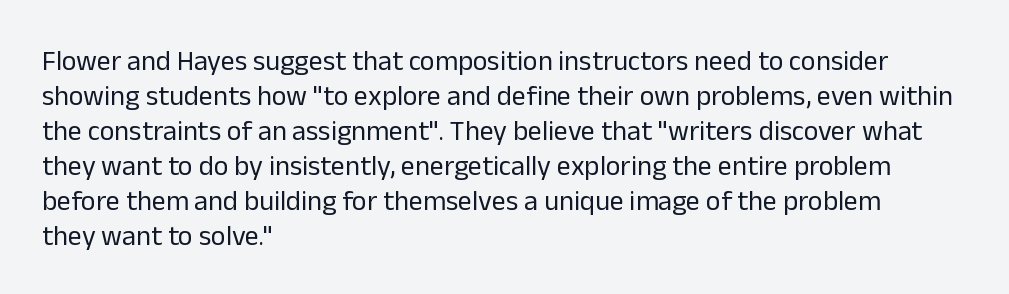
The image shows 28 px regular-weight sans-serif type, upright; set left-aligned, normal line spacing (1.25x), normal letter spacing, not underlined; low stroke contrast and a medium x-height.
